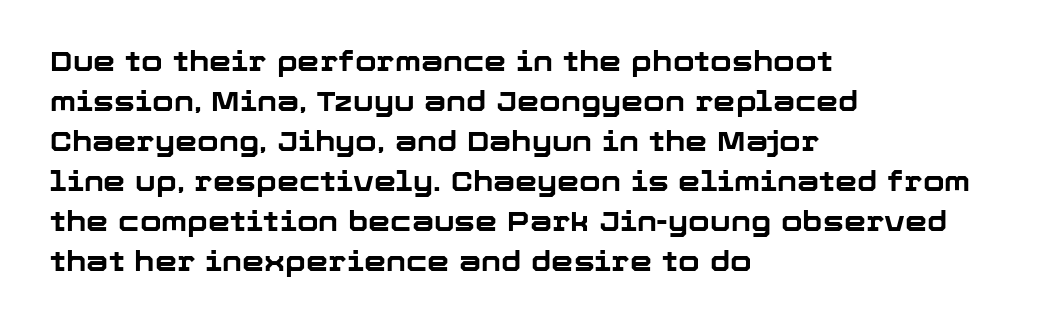
{"serif": "no", "italic": "no", "bold": "yes", "weight": "bold", "width": "normal", "stroke_contrast": "low", "x_height": "medium", "monospaced": "no", "underline": "no", "align": "left", "line_spacing": "normal", "line_spacing_ratio": 1.43, "letter_spacing": "normal", "letter_spacing_em": 0.0, "glyph_px": 28}
